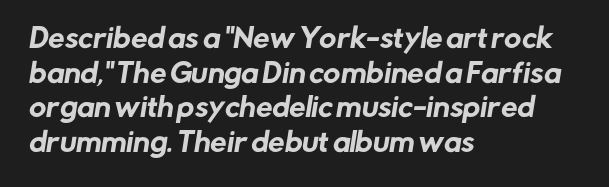
The image shows 26 px text type; set left-aligned, normal line spacing (1.33x), normal letter spacing, not underlined.
